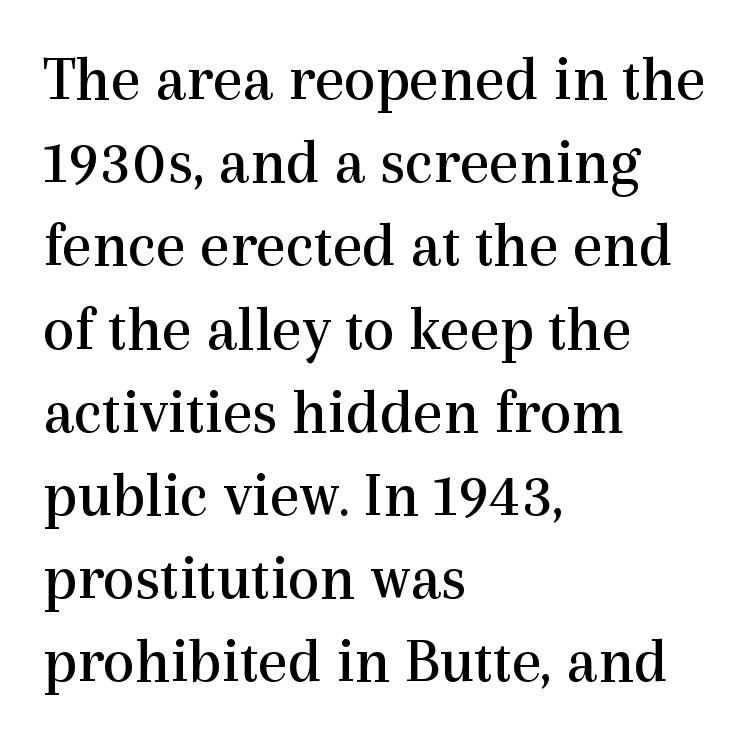
{"serif": "yes", "italic": "no", "bold": "no", "weight": "regular", "width": "normal", "x_height": "medium", "monospaced": "no", "underline": "no", "align": "left", "line_spacing": "normal", "line_spacing_ratio": 1.3, "letter_spacing": "normal", "letter_spacing_em": 0.0, "glyph_px": 64}
